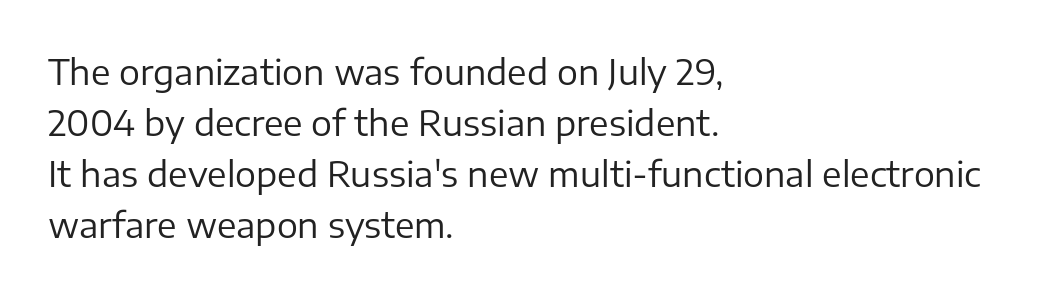
The image shows 35 px regular-weight sans-serif type, upright; set left-aligned, normal line spacing (1.46x), normal letter spacing, not underlined; low stroke contrast and a medium x-height.
